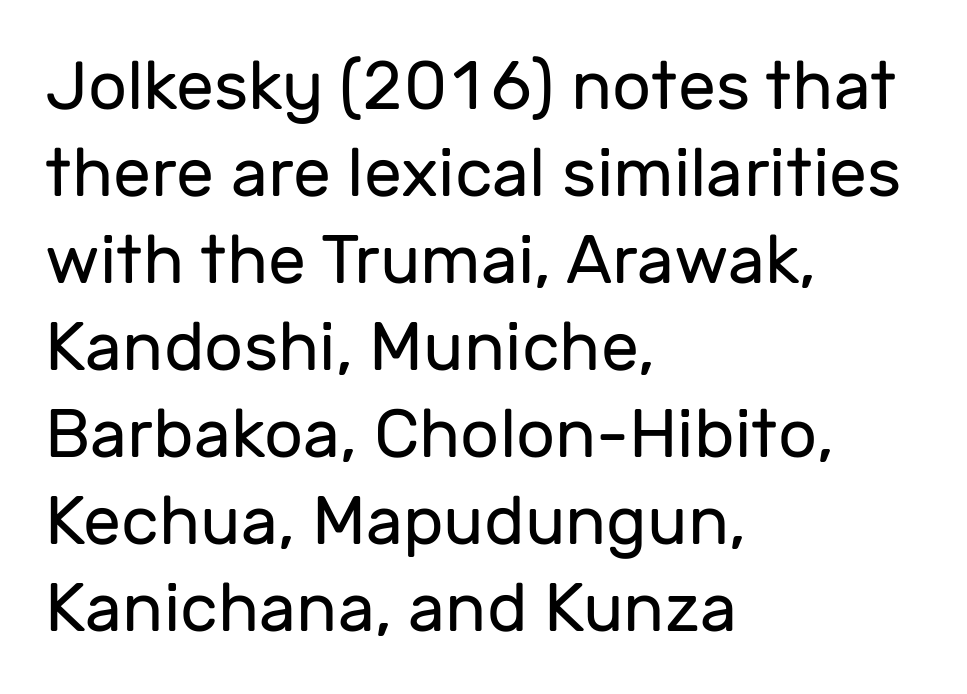
{"serif": "no", "italic": "no", "bold": "no", "weight": "regular", "width": "normal", "stroke_contrast": "low", "x_height": "medium", "monospaced": "no", "underline": "no", "align": "left", "line_spacing": "normal", "line_spacing_ratio": 1.28, "letter_spacing": "normal", "letter_spacing_em": 0.0, "glyph_px": 68}
